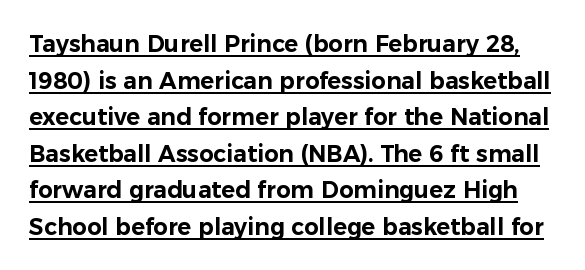
{"italic": "no", "underline": "yes", "line_spacing": "normal", "line_spacing_ratio": 1.59, "letter_spacing": "normal", "letter_spacing_em": 0.0, "glyph_px": 23}
